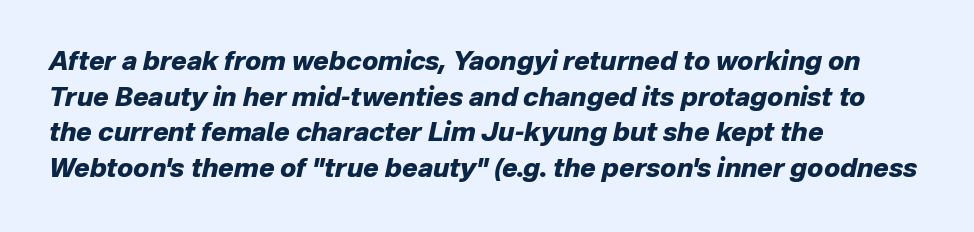
The image shows 26 px bold type, italic (leaning right); set left-aligned, normal line spacing (1.37x), normal letter spacing, not underlined.
